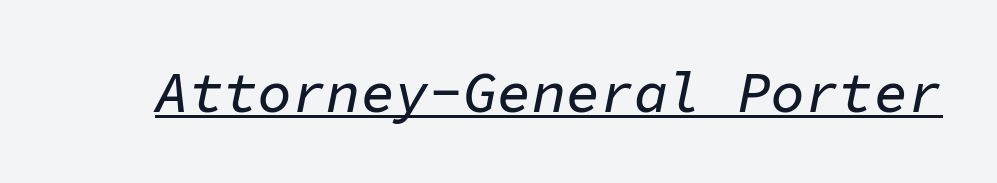
Q: Is the text italic (slanted)? A: Yes, it leans right by about 11 degrees.
Q: Is the text underlined? A: Yes.
Q: Is the spacing between letters normal or unusually wide? A: Normal.
Q: Width (condensed, normal, or wide)? A: Normal.
Q: Stroke contrast? A: Low.
Q: x-height? A: Medium.
Q: Monospaced? A: Yes.
